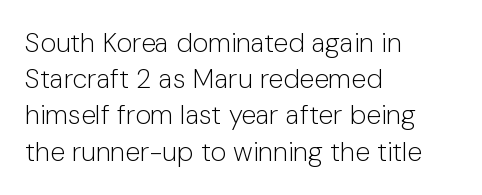
{"italic": "no", "bold": "no", "underline": "no", "align": "left", "line_spacing": "normal", "line_spacing_ratio": 1.34, "letter_spacing": "normal", "letter_spacing_em": 0.0, "glyph_px": 27}
